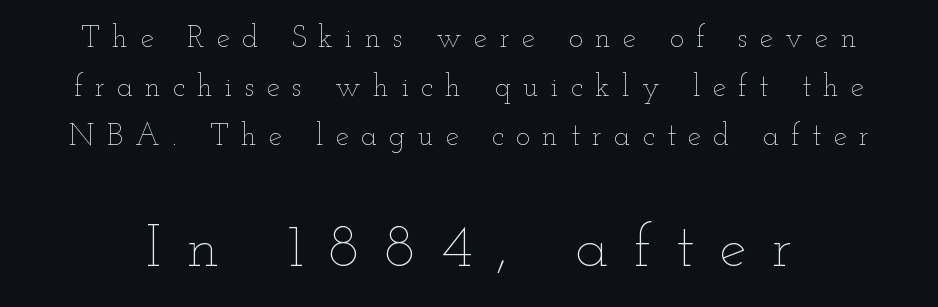
Q: Is the text bold? A: No.
Q: Is the text italic (slanted)? A: No, it is upright.
Q: Is the text underlined? A: No.
Q: Is the spacing between letters normal or unusually wide? A: Unusually wide.
Q: Is the spacing between lines tight, normal or loose? A: Normal.
Q: Which block of text is set in a larger size, the first (top) or the second (bottom)? A: The second (bottom) one.
Q: Width (condensed, normal, or wide)? A: Wide.
Q: Stroke contrast? A: Low.
Q: x-height? A: Small.
Q: Monospaced? A: No.
